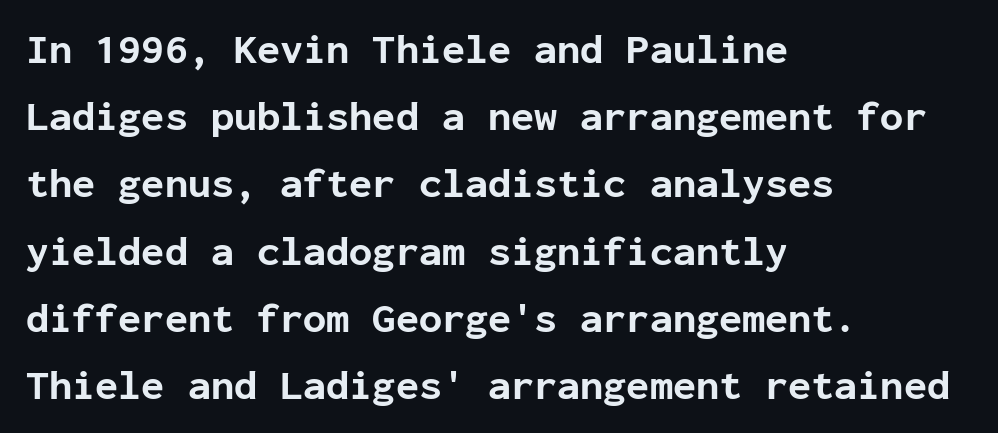
The image shows 42 px bold sans-serif type, upright, monospaced; set left-aligned, normal line spacing (1.6x), normal letter spacing, not underlined; low stroke contrast and a medium x-height.
